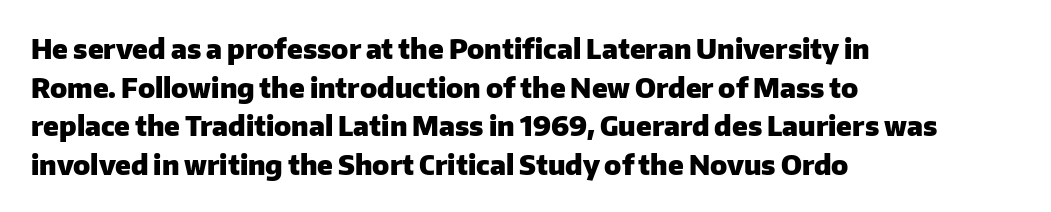
Q: Is the text bold? A: Yes.
Q: Is the text italic (slanted)? A: No, it is upright.
Q: Is the text underlined? A: No.
Q: How is the paragraph aligned? A: Left-aligned.
Q: Is the spacing between letters normal or unusually wide? A: Normal.
Q: Is the spacing between lines tight, normal or loose? A: Normal.
